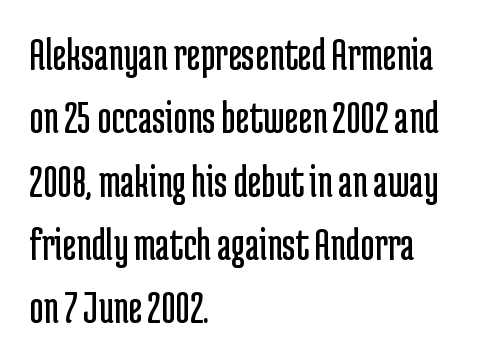
Q: Is the text bold? A: No.
Q: Is the text italic (slanted)? A: No, it is upright.
Q: Is the typeface a serif or a sans-serif typeface? A: Sans-serif.
Q: Is the text underlined? A: No.
Q: How is the paragraph aligned? A: Left-aligned.
Q: Is the spacing between letters normal or unusually wide? A: Normal.
Q: Is the spacing between lines tight, normal or loose? A: Normal.
Q: Width (condensed, normal, or wide)? A: Condensed.
Q: Stroke contrast? A: Low.
Q: x-height? A: Medium.
Q: Monospaced? A: No.
